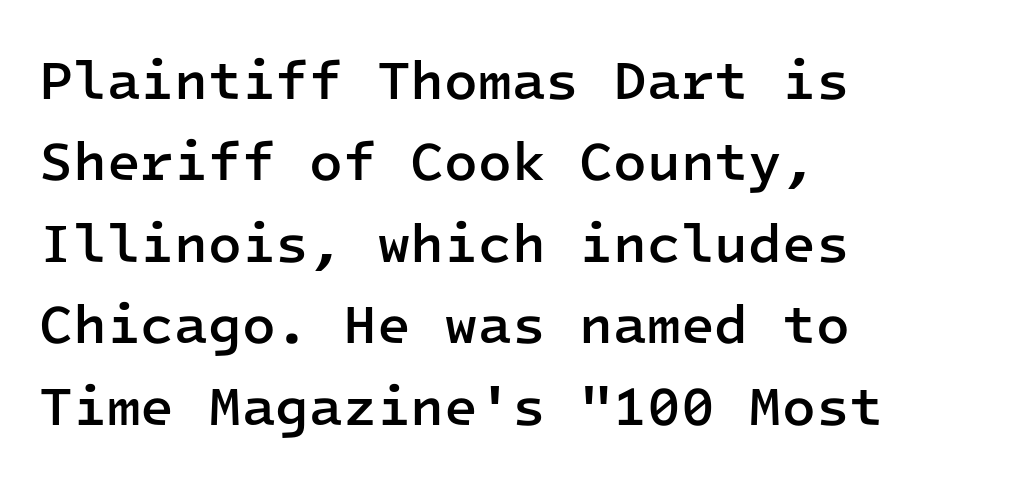
{"serif": "no", "italic": "no", "bold": "semi", "weight": "semibold", "width": "normal", "stroke_contrast": "low", "x_height": "medium", "monospaced": "yes", "underline": "no", "align": "left", "line_spacing": "normal", "line_spacing_ratio": 1.48, "letter_spacing": "normal", "letter_spacing_em": 0.0, "glyph_px": 55}
